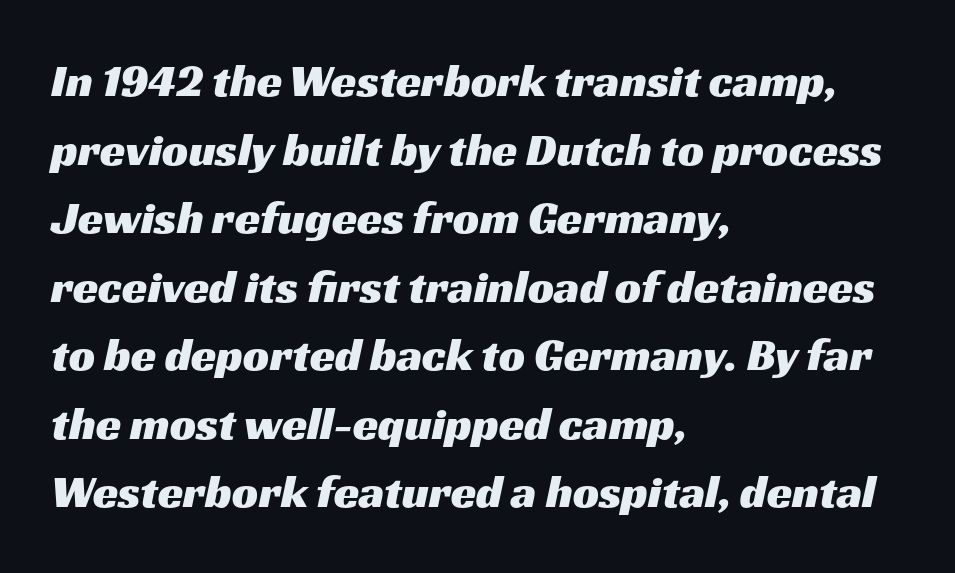
Each letter keeps its own natural width here, so spacing adapts to shape. Leftover space on each line is placed entirely after the last word. Letters rest on an invisible, unmarked baseline. Each new line begins a customary step beneath the previous one.
